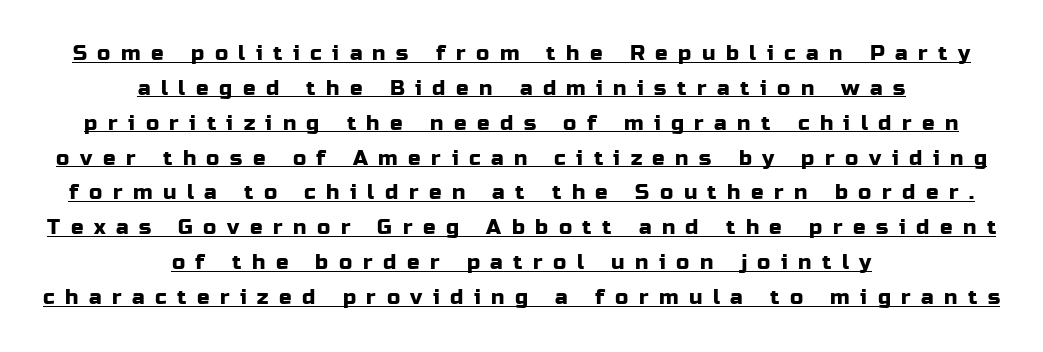
{"italic": "no", "underline": "yes", "align": "center", "line_spacing": "normal", "line_spacing_ratio": 1.66, "letter_spacing": "wide", "letter_spacing_em": 0.5, "glyph_px": 21}
